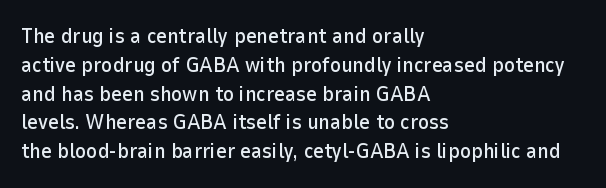
{"italic": "no", "underline": "no", "align": "left", "line_spacing": "normal", "line_spacing_ratio": 1.37, "letter_spacing": "normal", "letter_spacing_em": 0.0, "glyph_px": 21}
